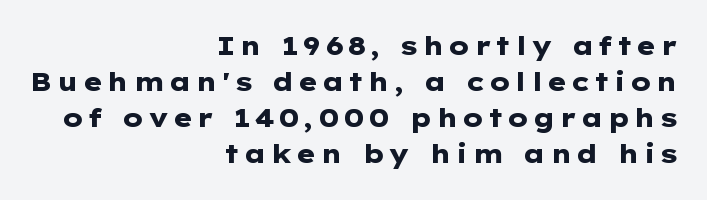
Plenty of ink on the page — the face is bold. Does the leading feel generous? No, just average. The lettering stays uniformly vertical, giving the passage a roman look. Just letters on the line, the space beneath them empty.
